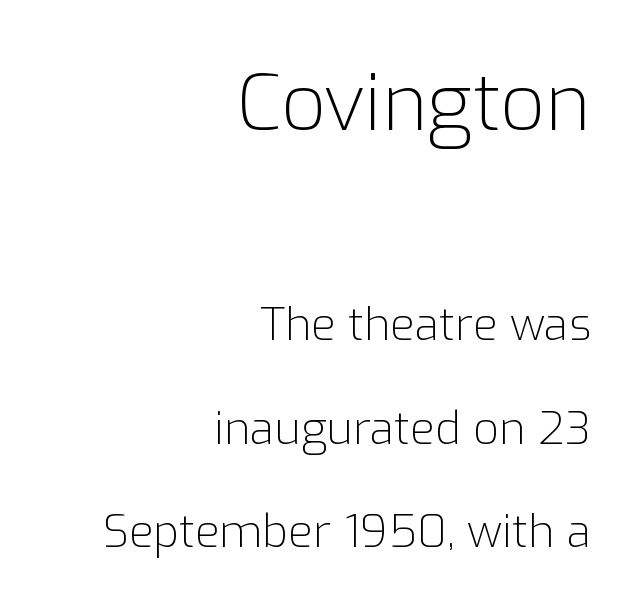
{"serif": "no", "italic": "no", "bold": "no", "weight": "light", "width": "normal", "stroke_contrast": "low", "x_height": "medium", "monospaced": "no", "underline": "no", "align": "right", "line_spacing": "loose", "line_spacing_ratio": 2.31, "letter_spacing": "normal", "letter_spacing_em": 0.0, "larger_block": "first", "size_ratio": 1.73, "glyph_px": 78}
